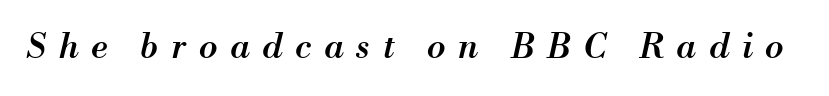
{"italic": "yes", "lean": "right", "slant_degrees": 13, "bold": "semi", "weight": "semibold", "width": "normal", "stroke_contrast": "medium", "x_height": "small", "monospaced": "no", "underline": "no", "letter_spacing": "wide", "letter_spacing_em": 0.38, "glyph_px": 34}
